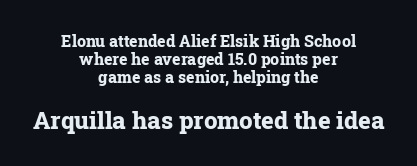
This sample is center-justified, so both line endings float freely. The second block has been scaled up relative to the first. On the weight axis this lands at bold, roughly 700. Descenders are the only things crossing below the line. In terms of leading, this rendering errs on the cramped side.
